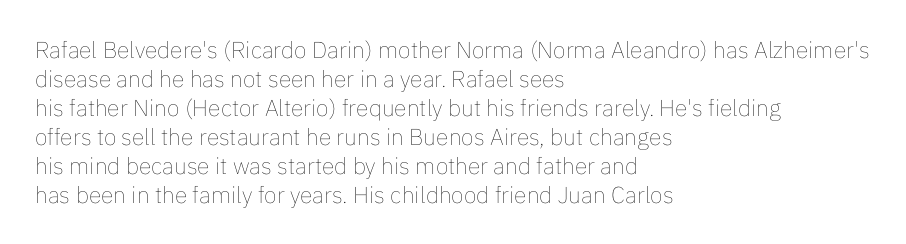
Q: Is the text bold? A: No.
Q: Is the text italic (slanted)? A: No, it is upright.
Q: Is the text underlined? A: No.
Q: How is the paragraph aligned? A: Left-aligned.
Q: Is the spacing between letters normal or unusually wide? A: Normal.
Q: Is the spacing between lines tight, normal or loose? A: Normal.
